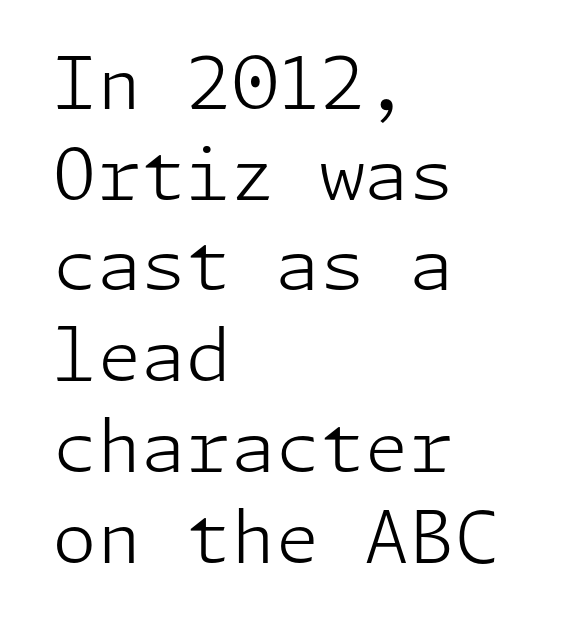
The image shows 72 px light sans-serif type, upright; set left-aligned, normal line spacing (1.26x), normal letter spacing, not underlined; low stroke contrast and a medium x-height.
